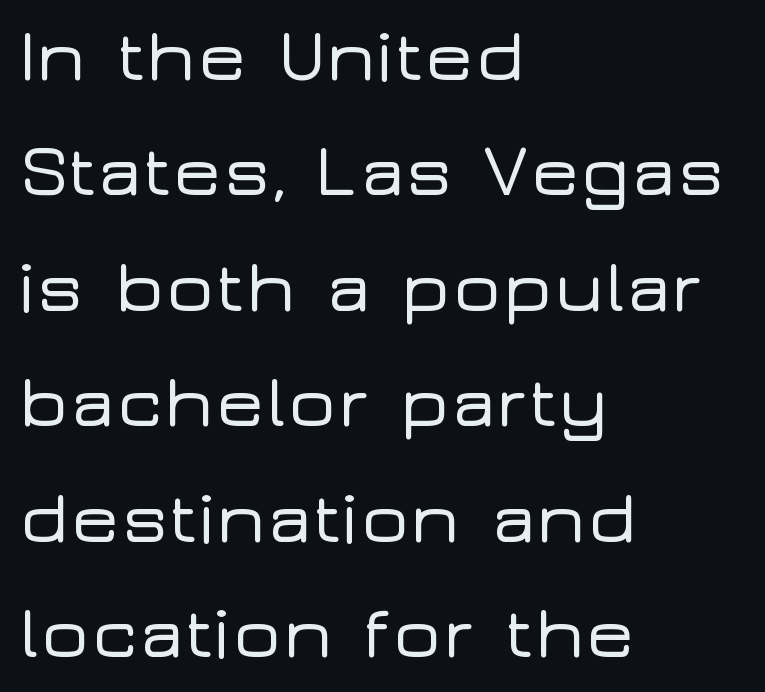
The vertical gap from one line to the next is medium. Left-aligned paragraph, ragged on the right. The zone under the glyphs is completely vacant. Classification — sans serif. Caption: standard tracking, unaltered. Characters remain perfectly vertical along every line.
